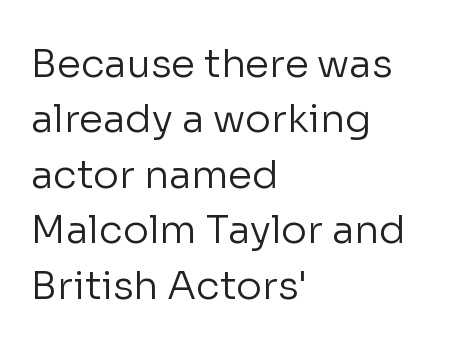
Q: Is the text bold? A: No.
Q: Is the text italic (slanted)? A: No, it is upright.
Q: Is the typeface a serif or a sans-serif typeface? A: Sans-serif.
Q: Is the text underlined? A: No.
Q: How is the paragraph aligned? A: Left-aligned.
Q: Is the spacing between letters normal or unusually wide? A: Normal.
Q: Is the spacing between lines tight, normal or loose? A: Normal.
Q: Width (condensed, normal, or wide)? A: Normal.
Q: Stroke contrast? A: Low.
Q: x-height? A: Medium.
Q: Monospaced? A: No.
